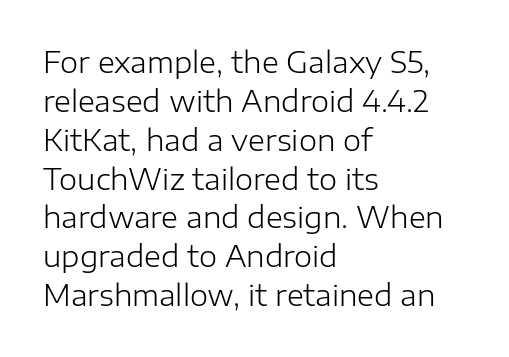
{"serif": "no", "italic": "no", "bold": "no", "weight": "light", "width": "normal", "stroke_contrast": "low", "x_height": "medium", "monospaced": "no", "underline": "no", "align": "left", "line_spacing": "normal", "line_spacing_ratio": 1.34, "letter_spacing": "normal", "letter_spacing_em": 0.0, "glyph_px": 29}
